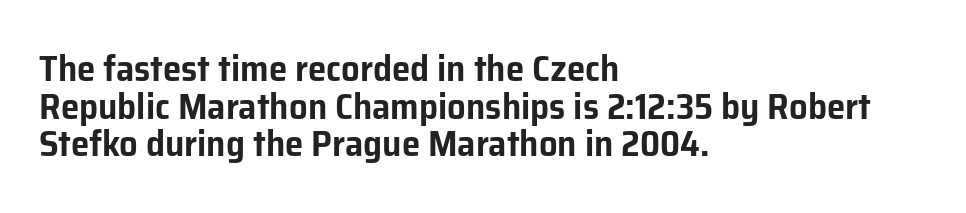
The image shows 37 px sans-serif type, upright; set left-aligned, tight line spacing (1.02x), normal letter spacing, not underlined; low stroke contrast and a medium x-height.
